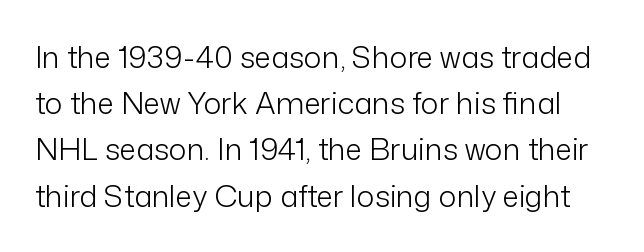
The image shows 30 px light sans-serif type, upright; set normal line spacing (1.54x), normal letter spacing, not underlined; low stroke contrast and a medium x-height.
